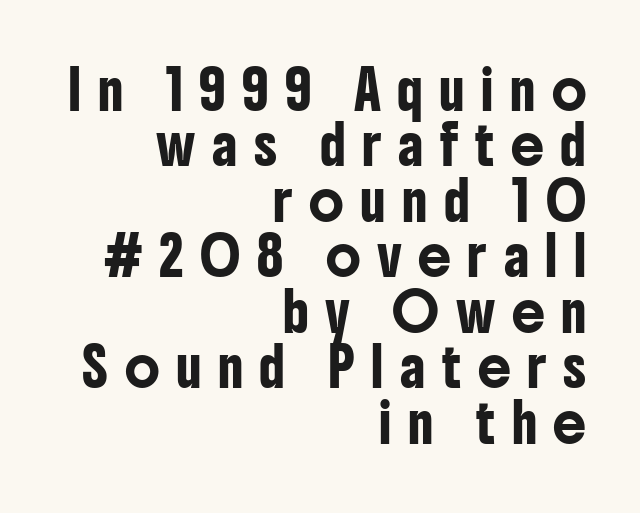
Q: Is the text italic (slanted)? A: No, it is upright.
Q: Is the typeface a serif or a sans-serif typeface? A: Sans-serif.
Q: Is the text underlined? A: No.
Q: How is the paragraph aligned? A: Right-aligned.
Q: Is the spacing between letters normal or unusually wide? A: Unusually wide.
Q: Is the spacing between lines tight, normal or loose? A: Normal.
Q: Width (condensed, normal, or wide)? A: Condensed.
Q: Stroke contrast? A: Low.
Q: x-height? A: Medium.
Q: Monospaced? A: No.
